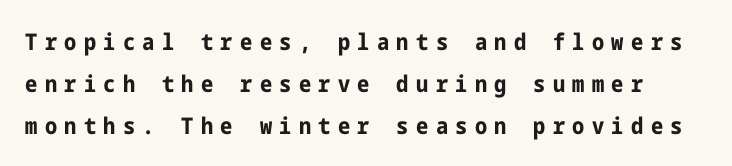
Q: Is the text bold? A: Yes.
Q: Is the text italic (slanted)? A: No, it is upright.
Q: Is the text underlined? A: No.
Q: Is the spacing between letters normal or unusually wide? A: Unusually wide.
